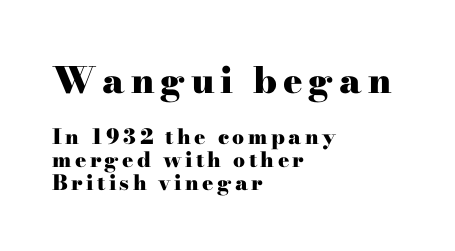
Little horizontal feet cap the strokes, marking this as serif type. Short and long lines alike share a common starting point at left. Here the designer chose a conventional face with non-uniform glyph widths. The specimen reads as upright at a glance. In terms of weight, the rendering is a true, heavy bold. Tightly led — the rows are bunched.
